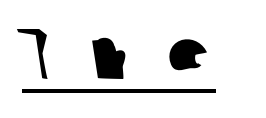
Q: Is the typeface a serif or a sans-serif typeface? A: Sans-serif.
Q: Is the text underlined? A: Yes.
Q: Is the spacing between letters normal or unusually wide? A: Unusually wide.
Q: Width (condensed, normal, or wide)? A: Normal.
Q: Stroke contrast? A: Low.
Q: x-height? A: Medium.
Q: Monospaced? A: No.
